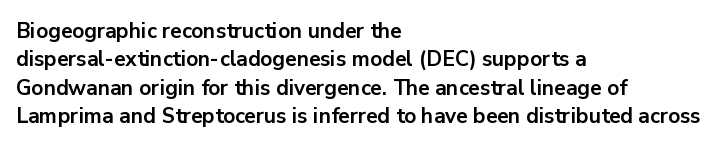
{"italic": "no", "bold": "yes", "underline": "no", "align": "left", "line_spacing": "normal", "line_spacing_ratio": 1.35, "letter_spacing": "normal", "letter_spacing_em": 0.0, "glyph_px": 21}
